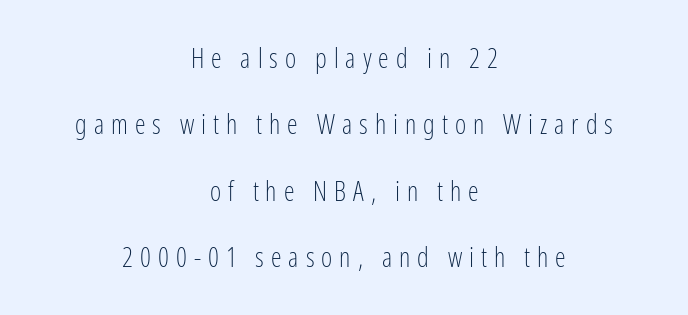
Baseline-to-baseline distance is far greater than the letter height. The passage shown is not bold in any degree. The passage shown has open, widely tracked lettering throughout. Every row of glyphs is offset so its center matches the block's center. Nobody drew a line under any word here.
